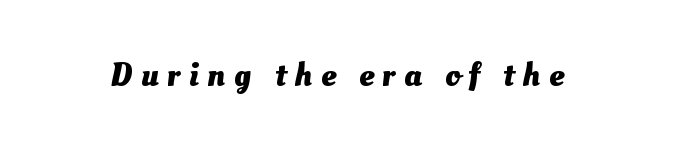
{"bold": "yes", "weight": "heavy", "width": "normal", "stroke_contrast": "medium", "x_height": "small", "monospaced": "no", "underline": "no", "letter_spacing": "wide", "letter_spacing_em": 0.26, "glyph_px": 33}
